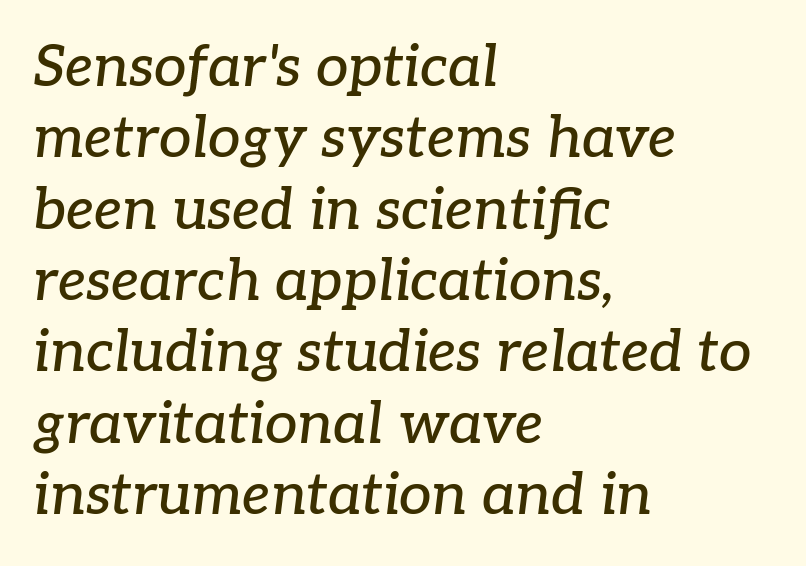
Just letters on the line, the space beneath them empty. These lines are composed in type with serifs. Character widths vary here, with narrow letters taking less room than wide ones. In terms of letterspacing, this is plain default setting. The axis of the letterforms is tilted away from vertical. All the whitespace from short lines collects on the right.
